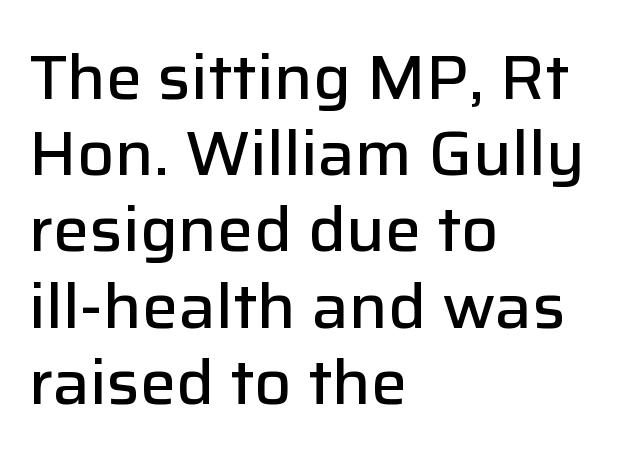
{"serif": "no", "italic": "no", "bold": "semi", "weight": "semibold", "width": "normal", "stroke_contrast": "low", "x_height": "medium", "monospaced": "no", "underline": "no", "align": "left", "line_spacing": "normal", "line_spacing_ratio": 1.25, "letter_spacing": "normal", "letter_spacing_em": 0.0, "glyph_px": 61}
